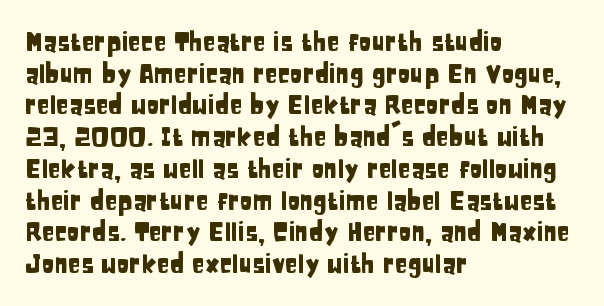
The lettering stays uniformly vertical, giving the passage a roman look. The baseline area is clear. The setting favours the left margin, as ordinary paragraphs usually do. These lines keep a tight, regular rhythm from letter to letter.
